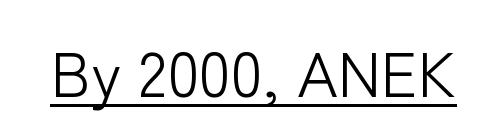
The image shows 63 px light sans-serif type, upright; set normal letter spacing, underlined; low stroke contrast and a medium x-height.
